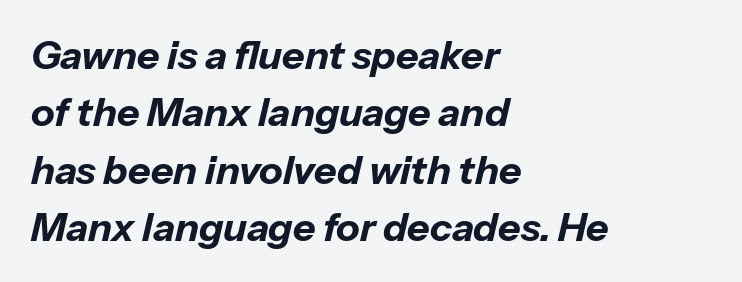
Notice how the passage keeps a crisp vertical edge on the left only. Typesetter's note: full bold, strokes at maximum text heaviness. The vertical gap from one line to the next is medium. Check under the words: just untouched page. Emphasis-style slanted type is in use. Do the characters align in a grid? No, the font is proportional.
